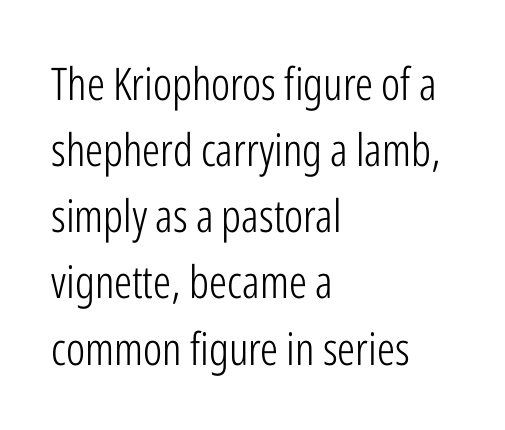
{"serif": "no", "italic": "no", "bold": "no", "weight": "light", "width": "condensed", "stroke_contrast": "low", "x_height": "medium", "monospaced": "no", "underline": "no", "align": "left", "line_spacing": "normal", "line_spacing_ratio": 1.47, "letter_spacing": "normal", "letter_spacing_em": 0.0, "glyph_px": 45}
